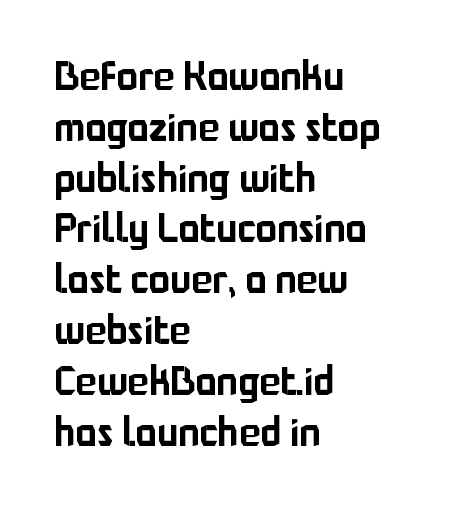
The text block is weighted toward the left margin, trailing off unevenly rightward. These lines were composed using upright roman letters. The line-height multiplier appears to be the usual default. How are the letters spaced? Ordinarily, with no added tracking.
